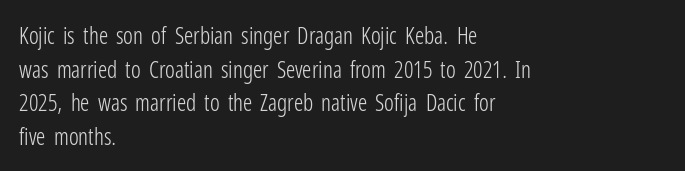
{"italic": "no", "bold": "no", "underline": "no", "align": "left", "line_spacing": "normal", "line_spacing_ratio": 1.46, "letter_spacing": "normal", "letter_spacing_em": 0.0, "glyph_px": 23}
